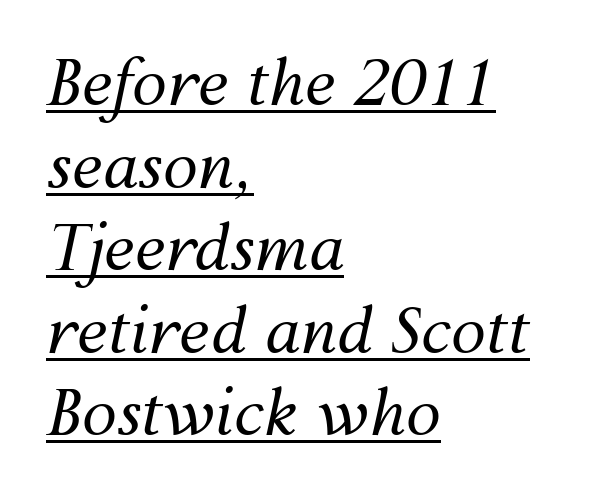
Spacing verdict: proportional, widths tailored to each character. No chunkiness to these letters — they're not bold. Leftover space on each line is placed entirely after the last word. How are the letters spaced? Ordinarily, with no added tracking.
